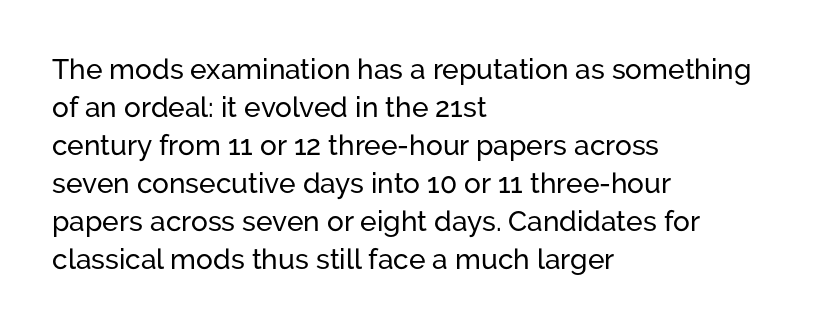
{"serif": "no", "italic": "no", "width": "normal", "stroke_contrast": "low", "x_height": "medium", "monospaced": "no", "underline": "no", "align": "left", "line_spacing": "normal", "line_spacing_ratio": 1.36, "letter_spacing": "normal", "letter_spacing_em": 0.0, "glyph_px": 28}
